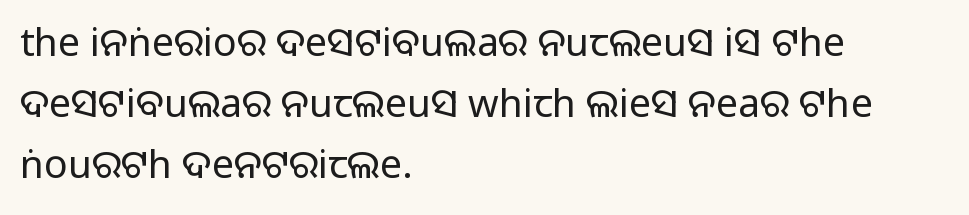
The image shows 39 px regular-weight sans-serif type, upright; set left-aligned, normal line spacing (1.57x), normal letter spacing, not underlined; low stroke contrast and a large x-height.
